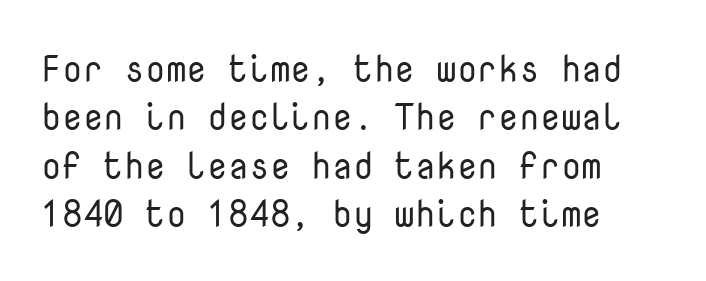
Q: Is the text bold? A: No.
Q: Is the text italic (slanted)? A: No, it is upright.
Q: Is the typeface a serif or a sans-serif typeface? A: Sans-serif.
Q: Is the text underlined? A: No.
Q: How is the paragraph aligned? A: Left-aligned.
Q: Is the spacing between letters normal or unusually wide? A: Normal.
Q: Is the spacing between lines tight, normal or loose? A: Normal.
Q: Width (condensed, normal, or wide)? A: Normal.
Q: Stroke contrast? A: Low.
Q: x-height? A: Medium.
Q: Monospaced? A: Yes.
